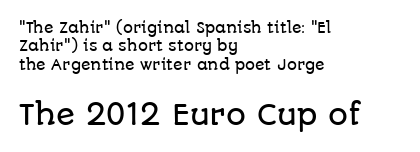
Q: Is the text italic (slanted)? A: No, it is upright.
Q: Is the typeface a serif or a sans-serif typeface? A: Sans-serif.
Q: Is the text underlined? A: No.
Q: How is the paragraph aligned? A: Left-aligned.
Q: Is the spacing between letters normal or unusually wide? A: Normal.
Q: Is the spacing between lines tight, normal or loose? A: Normal.
Q: Which block of text is set in a larger size, the first (top) or the second (bottom)? A: The second (bottom) one.
Q: Width (condensed, normal, or wide)? A: Normal.
Q: Stroke contrast? A: Low.
Q: x-height? A: Large.
Q: Monospaced? A: No.
